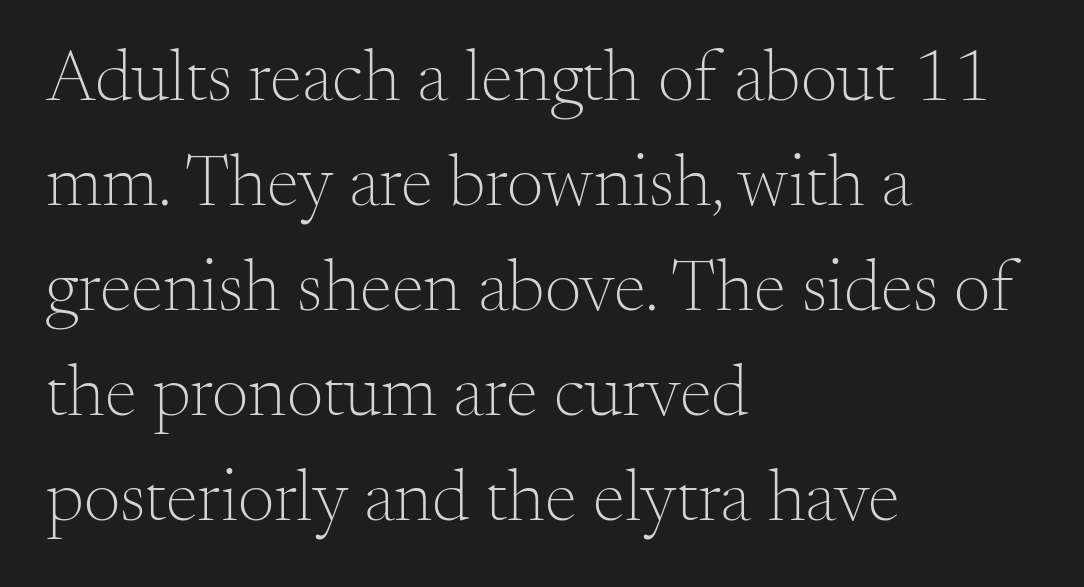
Q: Is the text bold? A: No.
Q: Is the text italic (slanted)? A: No, it is upright.
Q: Is the typeface a serif or a sans-serif typeface? A: Serif.
Q: Is the text underlined? A: No.
Q: How is the paragraph aligned? A: Left-aligned.
Q: Is the spacing between letters normal or unusually wide? A: Normal.
Q: Is the spacing between lines tight, normal or loose? A: Normal.
Q: Width (condensed, normal, or wide)? A: Normal.
Q: Stroke contrast? A: Medium.
Q: x-height? A: Small.
Q: Monospaced? A: No.
